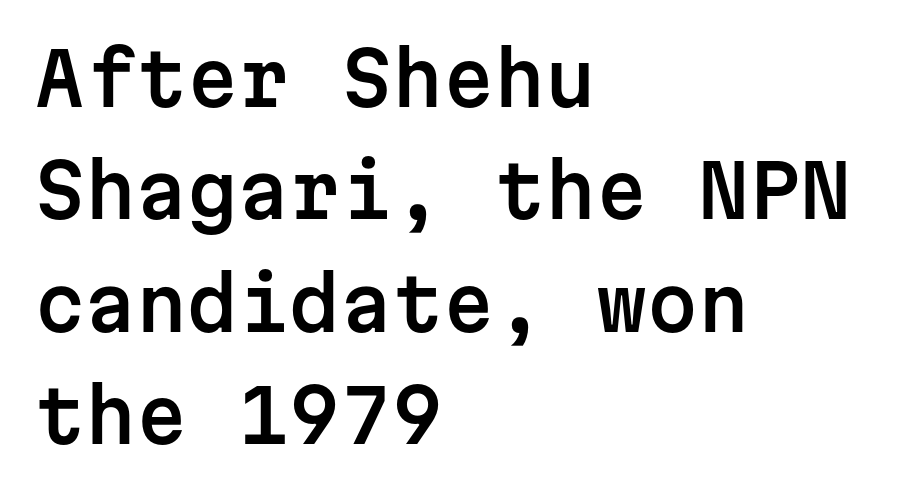
{"serif": "no", "italic": "no", "width": "normal", "stroke_contrast": "low", "x_height": "medium", "monospaced": "yes", "underline": "no", "align": "left", "line_spacing": "normal", "line_spacing_ratio": 1.54, "letter_spacing": "normal", "letter_spacing_em": 0.0, "glyph_px": 73}
